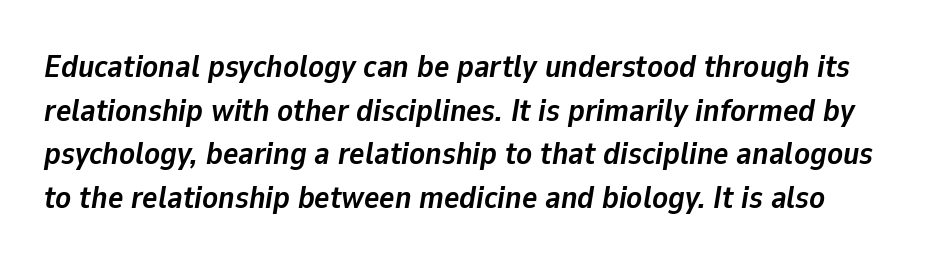
Looks like regular typesetting: each glyph gets only the width it needs. Just letters on the line, the space beneath them empty. Compared with typical paragraphs, the rows here are spaced about the same. Caption: bold face, heavy strokes. Glyph-to-glyph distance matches everyday printed text. Tall strokes in this sample are angled rather than plumb.
